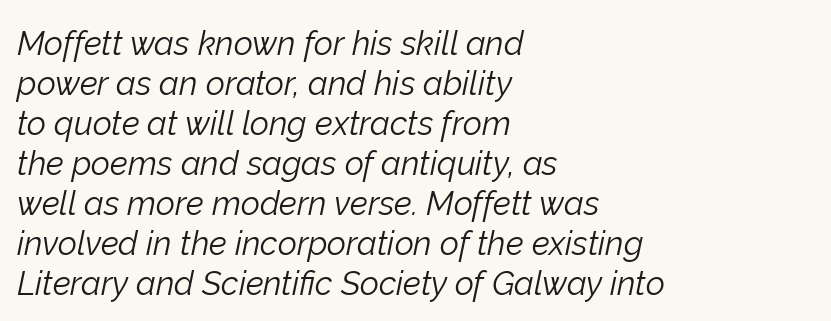
{"italic": "yes", "lean": "right", "slant_degrees": 12, "bold": "no", "weight": "light", "width": "normal", "stroke_contrast": "low", "x_height": "medium", "monospaced": "no", "underline": "no", "align": "left", "line_spacing_ratio": 1.21, "letter_spacing": "normal", "letter_spacing_em": 0.0, "glyph_px": 33}
